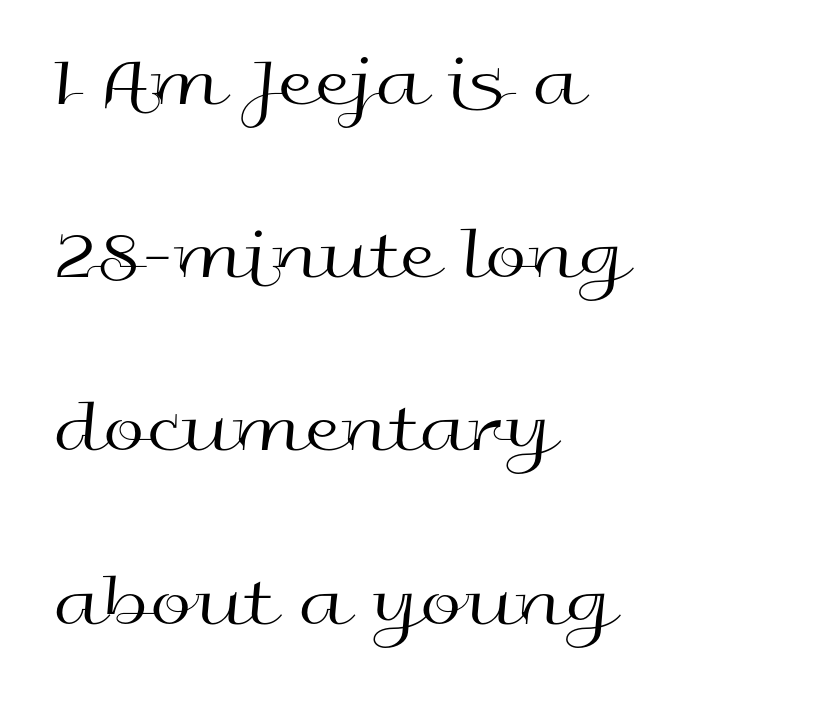
Ascenders rise straight up at ninety degrees. Spacing verdict: proportional, widths tailored to each character. Stroke thickness stays within the range of a standard reading face or lighter. Check the space under the baseline: it is left empty. Default kerning and tracking; the words read as compact shapes. The block of text is sparse from top to bottom, with ample space between rows.
